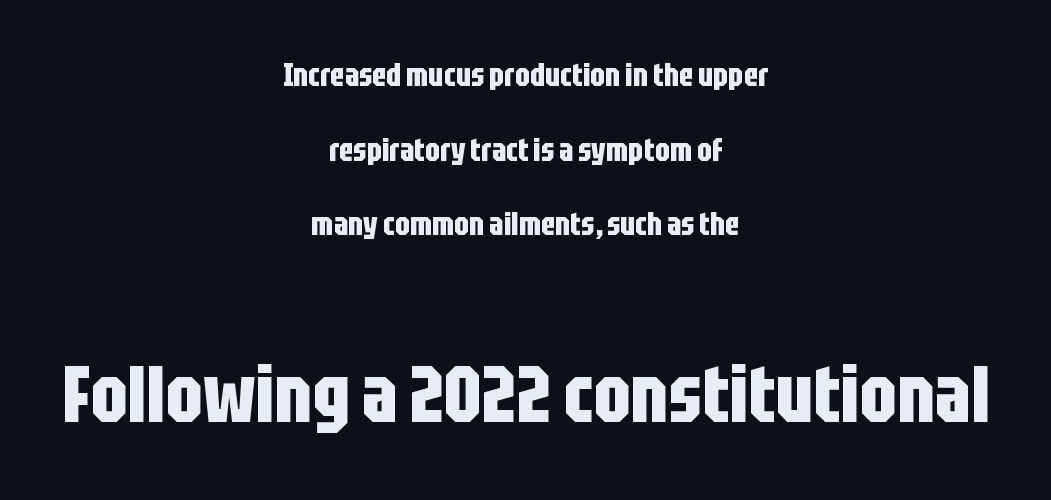
{"serif": "no", "italic": "no", "bold": "yes", "weight": "bold", "width": "condensed", "stroke_contrast": "low", "x_height": "large", "monospaced": "no", "underline": "no", "align": "center", "line_spacing": "loose", "line_spacing_ratio": 2.33, "letter_spacing": "normal", "letter_spacing_em": 0.0, "larger_block": "second", "size_ratio": 2.5, "glyph_px": 80}
